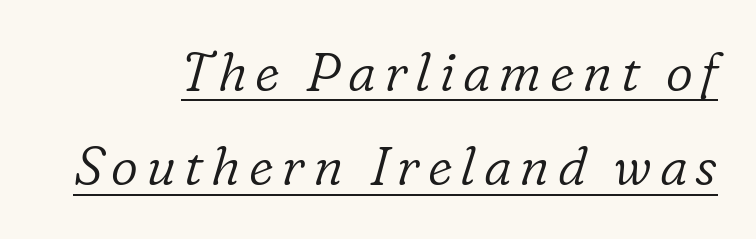
Q: Is the text bold? A: No.
Q: Is the text italic (slanted)? A: Yes, it leans right by about 16 degrees.
Q: Is the typeface a serif or a sans-serif typeface? A: Serif.
Q: Is the text underlined? A: Yes.
Q: Width (condensed, normal, or wide)? A: Normal.
Q: Stroke contrast? A: Low.
Q: x-height? A: Medium.
Q: Monospaced? A: No.
